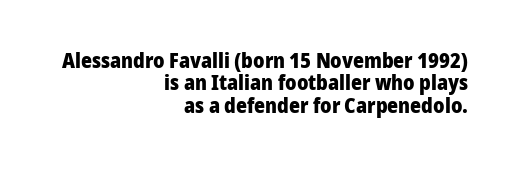
{"italic": "no", "bold": "yes", "underline": "no", "align": "right", "line_spacing": "tight", "line_spacing_ratio": 1.07, "letter_spacing": "normal", "letter_spacing_em": 0.0, "glyph_px": 21}
